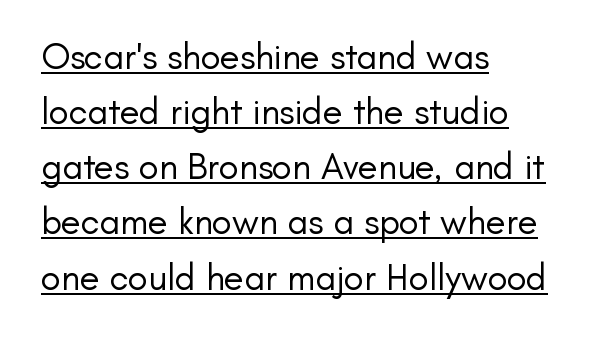
Q: Is the text bold? A: No.
Q: Is the text italic (slanted)? A: No, it is upright.
Q: Is the typeface a serif or a sans-serif typeface? A: Sans-serif.
Q: Is the text underlined? A: Yes.
Q: How is the paragraph aligned? A: Left-aligned.
Q: Is the spacing between letters normal or unusually wide? A: Normal.
Q: Is the spacing between lines tight, normal or loose? A: Normal.
Q: Width (condensed, normal, or wide)? A: Normal.
Q: Stroke contrast? A: Low.
Q: x-height? A: Small.
Q: Monospaced? A: No.
